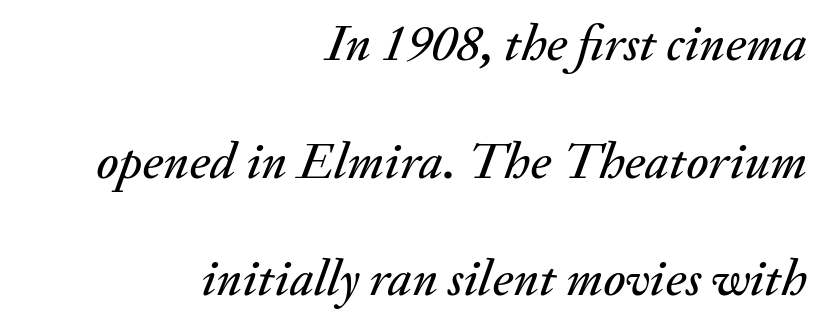
The face used here is proportionally spaced, like ordinary book or web type. A great deal of white space separates one row of letters from the next. Standard letterfit; no display-style spreading of the glyphs. Descenders hang freely into open space.
